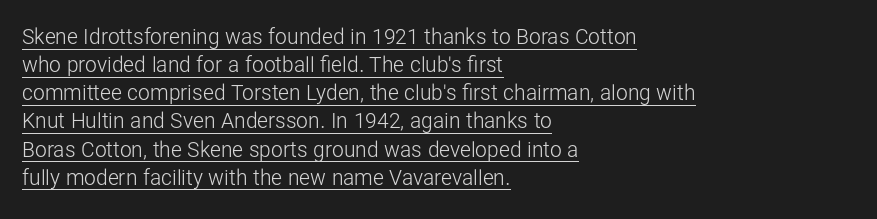
Is this a heavy cut? Hardly; it is regular or lighter. A baseline rule has been typeset under these characters. Every stem runs plumb, perpendicular to the baseline. The lines sit at an ordinary, default distance from one another. These lines are set flush left with a ragged right edge. Short note: letters normally spaced.
